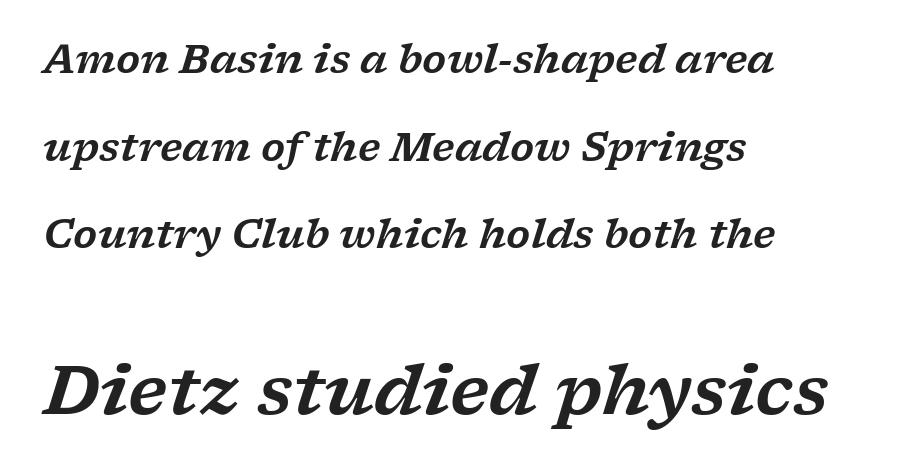
Horizontal bands of white between lines are thick stripes. You could call the tracking neutral — neither tight nor loose. Do the characters align in a grid? No, the font is proportional. Clear beneath every line of the passage. Casual observation: everything's shoved over to the left. Regarding serifs, this sample has them.
